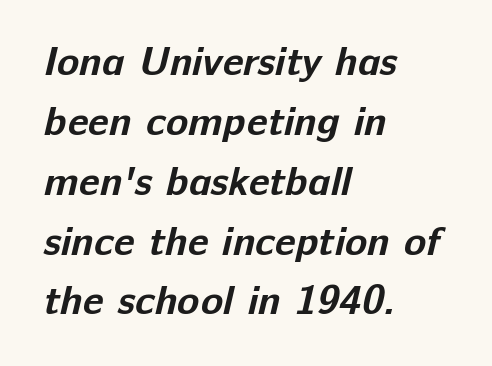
Q: Is the text bold? A: Yes.
Q: Is the typeface a serif or a sans-serif typeface? A: Sans-serif.
Q: Is the text underlined? A: No.
Q: How is the paragraph aligned? A: Left-aligned.
Q: Is the spacing between letters normal or unusually wide? A: Normal.
Q: Is the spacing between lines tight, normal or loose? A: Normal.
Q: Width (condensed, normal, or wide)? A: Normal.
Q: Stroke contrast? A: Low.
Q: x-height? A: Medium.
Q: Monospaced? A: No.
